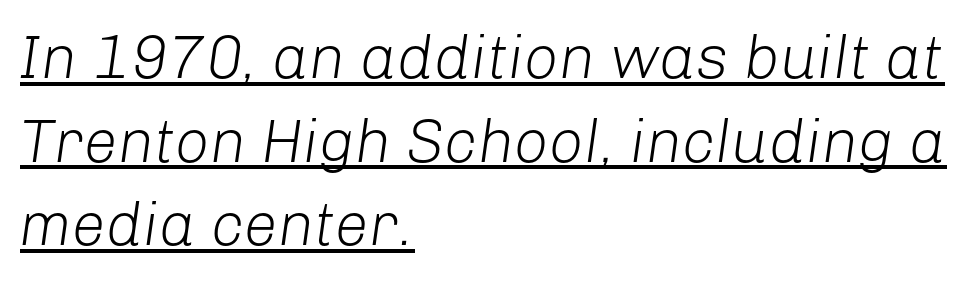
The rendering applies a slant to the glyphs. This rendering features underlined lettering. A typesetter would call this proportional, since set widths differ per character. Stroke mass is kept to a normal reading level or below.
